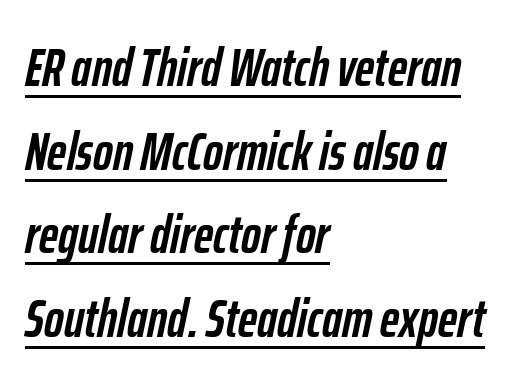
The image shows 53 px semibold, condensed type, italic (leaning right); set left-aligned, normal line spacing (1.58x), normal letter spacing, underlined; low stroke contrast and a medium x-height.
